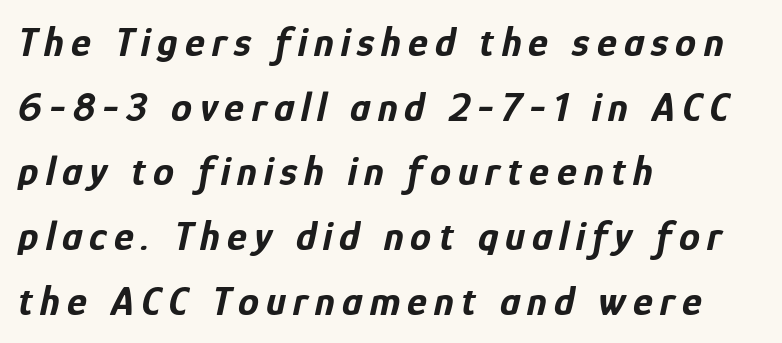
{"italic": "yes", "lean": "right", "slant_degrees": 12, "bold": "yes", "weight": "bold", "width": "condensed", "stroke_contrast": "low", "x_height": "medium", "monospaced": "no", "underline": "no", "align": "left", "line_spacing": "normal", "line_spacing_ratio": 1.54, "glyph_px": 42}
